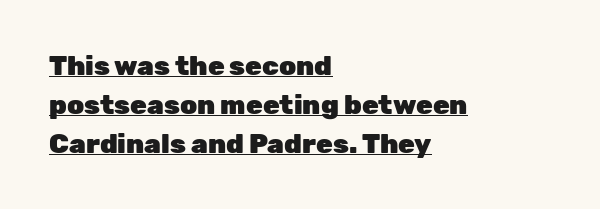
The image shows 27 px bold type, upright; set left-aligned, normal line spacing (1.44x), normal letter spacing, underlined.
